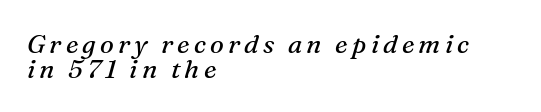
{"italic": "yes", "lean": "right", "slant_degrees": 16, "bold": "no", "underline": "no", "align": "left", "line_spacing": "tight", "line_spacing_ratio": 0.96, "glyph_px": 26}
